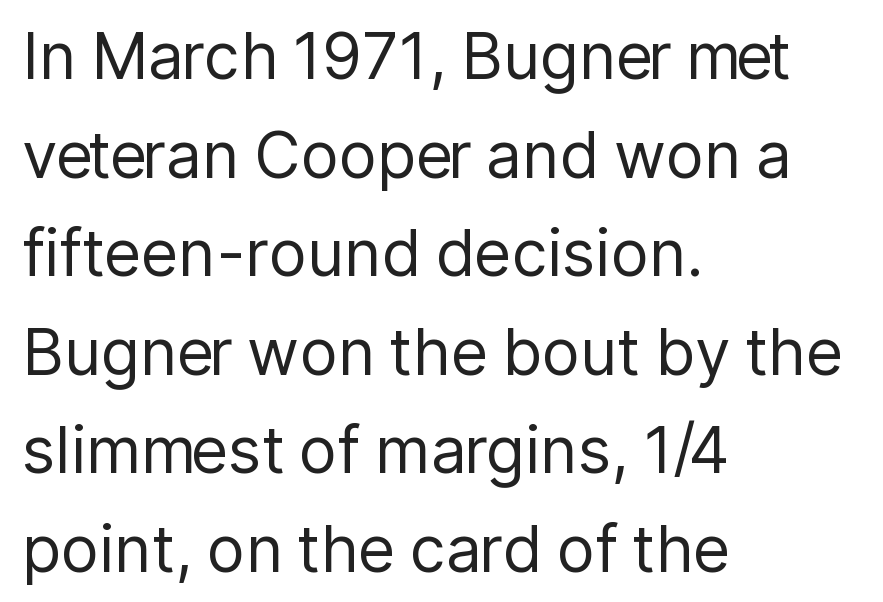
Baseline-to-baseline distance is the conventional proportion of letter height. You could not count columns in this text — the font is proportionally spaced. Inter-character spacing is left at the font's built-in metrics. The typesetting does not lean heavy: it is not bold. The font's upright variant was chosen for this text. Each letter's strokes conclude bluntly, with no projecting serifs.
